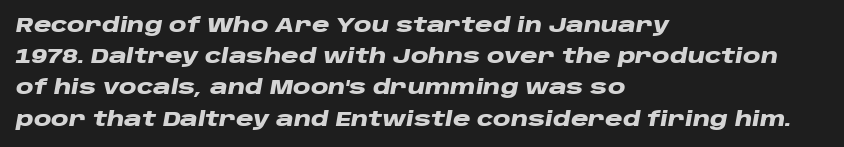
Does the weight exceed regular? Yes, all the way to bold. Layout note: lines flush left. The letters sit at their default tracking, neither squeezed nor spread. Quick note: underline off. Interline gaps are of average width in this sample.
